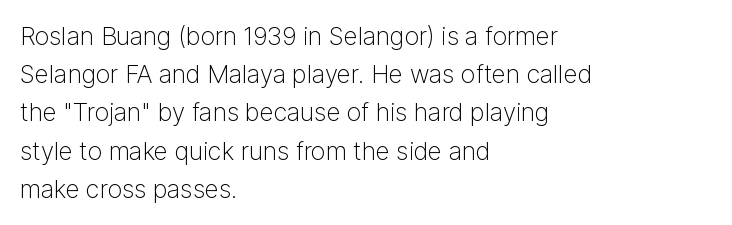
The glyphs are unaccompanied by any horizontal stroke below them. Posture: vertical. These lines keep a tight, regular rhythm from letter to letter. Interline gaps are of average width in this sample. The paragraph shown leans on its left margin.
